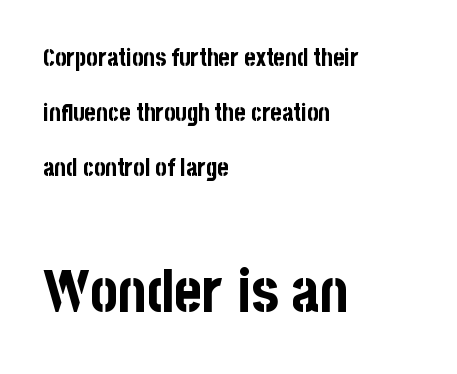
Q: Is the text bold? A: Yes.
Q: Is the text italic (slanted)? A: No, it is upright.
Q: Is the typeface a serif or a sans-serif typeface? A: Sans-serif.
Q: Is the text underlined? A: No.
Q: How is the paragraph aligned? A: Left-aligned.
Q: Is the spacing between letters normal or unusually wide? A: Normal.
Q: Is the spacing between lines tight, normal or loose? A: Loose.
Q: Which block of text is set in a larger size, the first (top) or the second (bottom)? A: The second (bottom) one.
Q: Width (condensed, normal, or wide)? A: Condensed.
Q: Stroke contrast? A: Low.
Q: x-height? A: Large.
Q: Monospaced? A: No.
